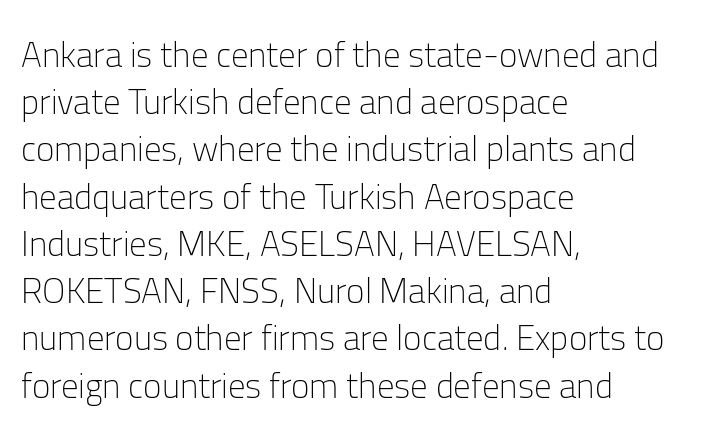
{"serif": "no", "italic": "no", "bold": "no", "weight": "light", "width": "normal", "stroke_contrast": "low", "x_height": "medium", "monospaced": "no", "underline": "no", "align": "left", "line_spacing": "normal", "line_spacing_ratio": 1.35, "letter_spacing": "normal", "letter_spacing_em": 0.0, "glyph_px": 35}
